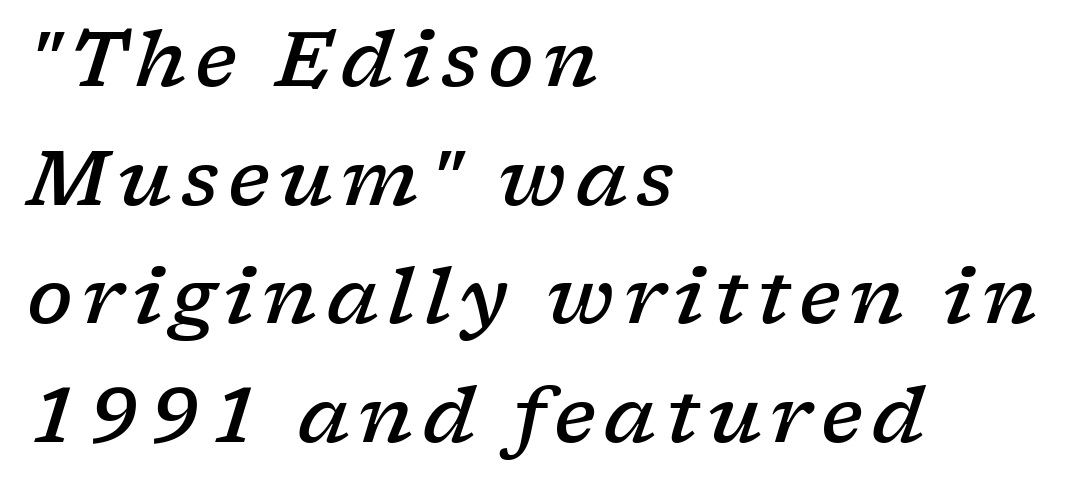
{"serif": "yes", "italic": "yes", "lean": "right", "slant_degrees": 17, "bold": "semi", "weight": "semibold", "width": "wide", "stroke_contrast": "low", "x_height": "medium", "monospaced": "no", "underline": "no", "align": "left", "line_spacing": "normal", "line_spacing_ratio": 1.56, "glyph_px": 76}
